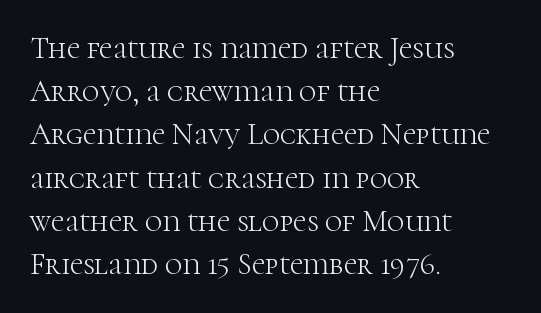
Q: Is the text bold? A: No.
Q: Is the text italic (slanted)? A: No, it is upright.
Q: Is the typeface a serif or a sans-serif typeface? A: Serif.
Q: Is the text underlined? A: No.
Q: How is the paragraph aligned? A: Left-aligned.
Q: Is the spacing between letters normal or unusually wide? A: Normal.
Q: Is the spacing between lines tight, normal or loose? A: Normal.
Q: Width (condensed, normal, or wide)? A: Normal.
Q: Stroke contrast? A: High.
Q: x-height? A: Medium.
Q: Monospaced? A: No.
